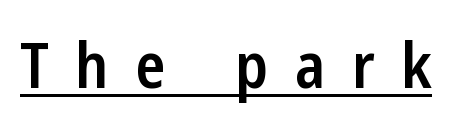
{"serif": "no", "italic": "no", "bold": "semi", "weight": "semibold", "width": "condensed", "stroke_contrast": "low", "x_height": "medium", "monospaced": "no", "underline": "yes", "letter_spacing": "wide", "letter_spacing_em": 0.42, "glyph_px": 63}
